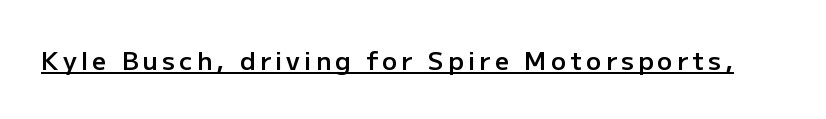
The font's upright variant was chosen for this text. Typographic density is moderately raised because the face is semibold. Notice how a bar underscores the lettering throughout.
